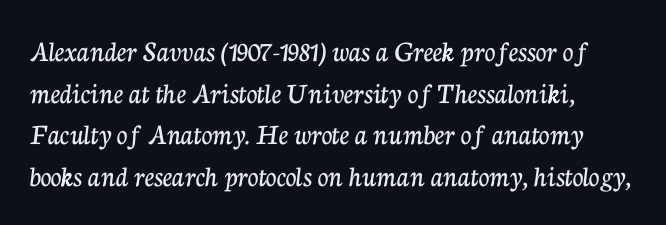
Q: Is the text italic (slanted)? A: Yes.
Q: Is the typeface a serif or a sans-serif typeface? A: Serif.
Q: Is the text underlined? A: No.
Q: How is the paragraph aligned? A: Left-aligned.
Q: Is the spacing between letters normal or unusually wide? A: Normal.
Q: Is the spacing between lines tight, normal or loose? A: Normal.
Q: Width (condensed, normal, or wide)? A: Normal.
Q: Stroke contrast? A: Low.
Q: x-height? A: Medium.
Q: Monospaced? A: No.
